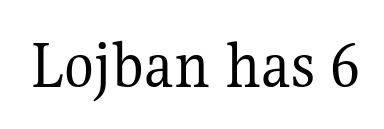
The image shows 69 px regular-weight serif type, upright; set normal letter spacing, not underlined; medium stroke contrast and a medium x-height.
